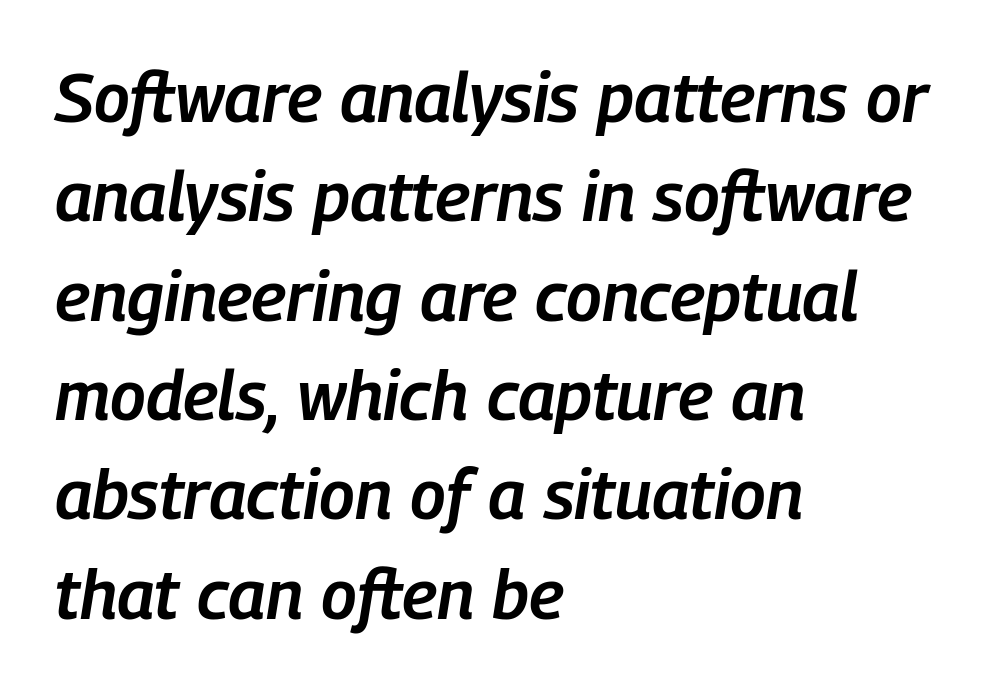
Q: Is the text bold? A: Semi-bold.
Q: Is the text italic (slanted)? A: Yes, it leans right by about 9 degrees.
Q: Is the text underlined? A: No.
Q: How is the paragraph aligned? A: Left-aligned.
Q: Is the spacing between letters normal or unusually wide? A: Normal.
Q: Is the spacing between lines tight, normal or loose? A: Normal.
Q: Width (condensed, normal, or wide)? A: Condensed.
Q: Stroke contrast? A: Low.
Q: x-height? A: Medium.
Q: Monospaced? A: No.
